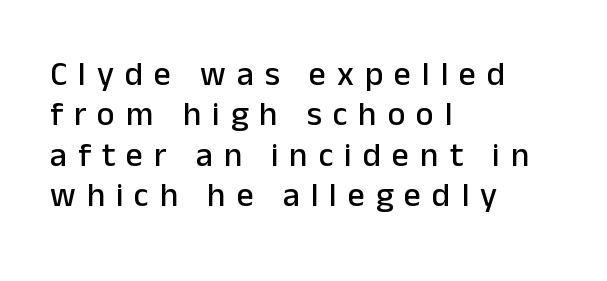
The image shows 34 px sans-serif type, upright; set left-aligned, line spacing 1.19x, unusually wide letter spacing (+0.32 em), not underlined; low stroke contrast and a medium x-height.
